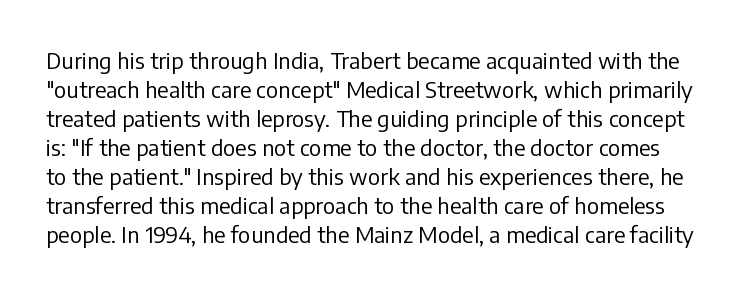
The image shows 22 px text type, upright; set normal line spacing (1.32x), normal letter spacing, not underlined.
